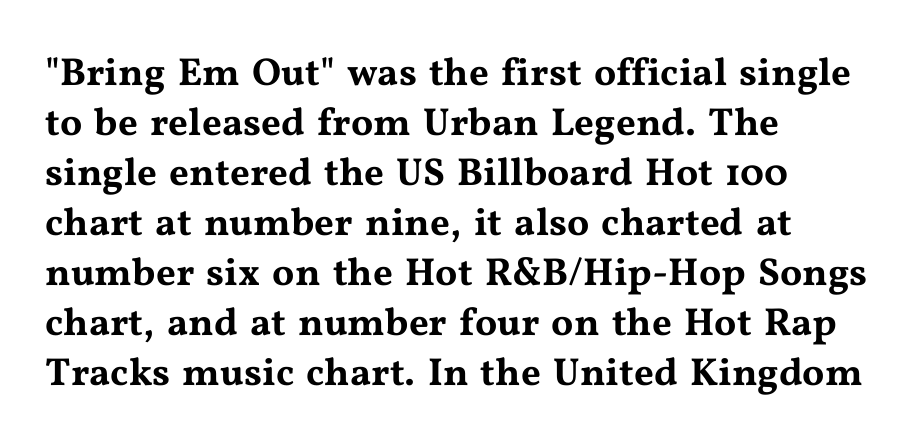
The image shows 39 px wide serif type, upright; set left-aligned, normal line spacing (1.28x), normal letter spacing, not underlined; medium stroke contrast and a medium x-height.
